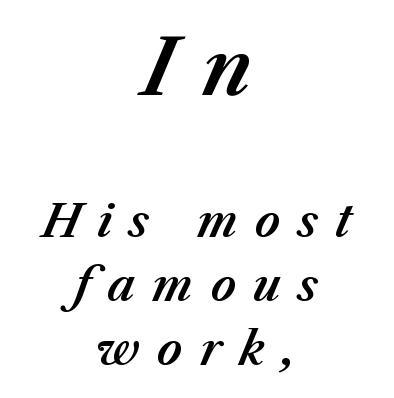
{"italic": "yes", "lean": "right", "slant_degrees": 23, "width": "normal", "stroke_contrast": "medium", "x_height": "medium", "monospaced": "no", "underline": "no", "align": "center", "line_spacing": "normal", "line_spacing_ratio": 1.46, "letter_spacing": "wide", "letter_spacing_em": 0.39, "larger_block": "first", "size_ratio": 1.75, "glyph_px": 77}
